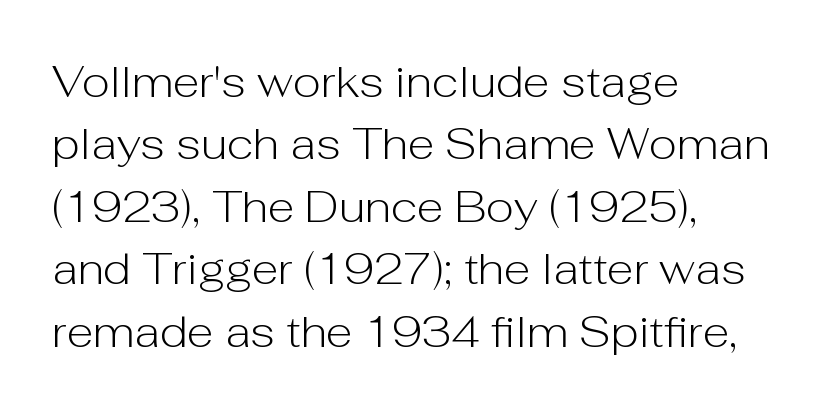
Q: Is the text bold? A: No.
Q: Is the text italic (slanted)? A: No, it is upright.
Q: Is the typeface a serif or a sans-serif typeface? A: Sans-serif.
Q: Is the text underlined? A: No.
Q: How is the paragraph aligned? A: Left-aligned.
Q: Is the spacing between letters normal or unusually wide? A: Normal.
Q: Is the spacing between lines tight, normal or loose? A: Normal.
Q: Width (condensed, normal, or wide)? A: Normal.
Q: Stroke contrast? A: Low.
Q: x-height? A: Medium.
Q: Monospaced? A: No.
